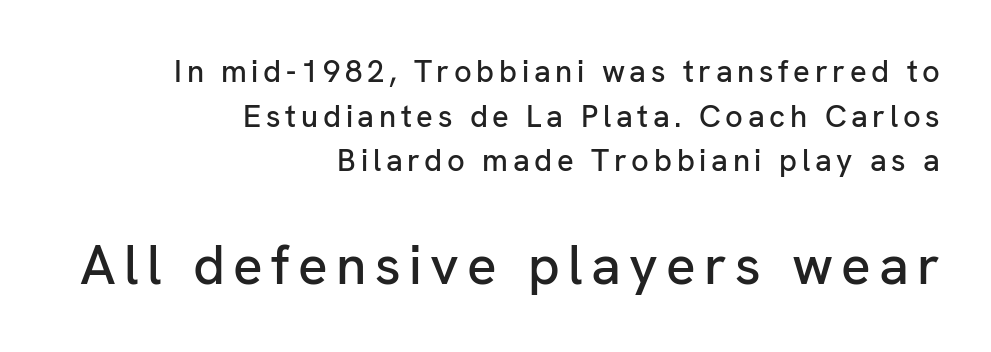
Q: Is the text italic (slanted)? A: No, it is upright.
Q: Is the typeface a serif or a sans-serif typeface? A: Sans-serif.
Q: Is the text underlined? A: No.
Q: How is the paragraph aligned? A: Right-aligned.
Q: Is the spacing between lines tight, normal or loose? A: Normal.
Q: Which block of text is set in a larger size, the first (top) or the second (bottom)? A: The second (bottom) one.
Q: Width (condensed, normal, or wide)? A: Normal.
Q: Stroke contrast? A: Low.
Q: x-height? A: Medium.
Q: Monospaced? A: No.
